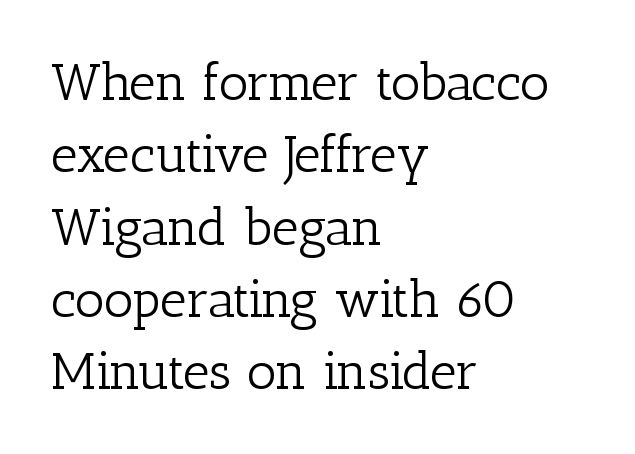
{"serif": "yes", "italic": "no", "bold": "no", "weight": "light", "width": "normal", "stroke_contrast": "low", "x_height": "medium", "monospaced": "no", "underline": "no", "align": "left", "line_spacing": "normal", "line_spacing_ratio": 1.39, "letter_spacing": "normal", "letter_spacing_em": 0.0, "glyph_px": 52}
